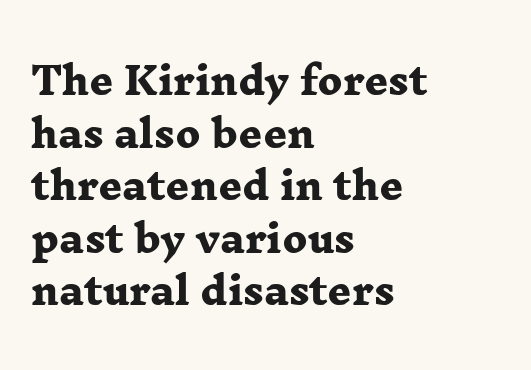
On the weight axis this lands at bold, roughly 700. Typographically, this falls in the serif category. These lines sit exactly where default settings would place them. The space directly below the letters is spotless. Varying glyph widths throughout — classic text-font behaviour. Reading down the block, your eye returns to a fixed left position each line.
